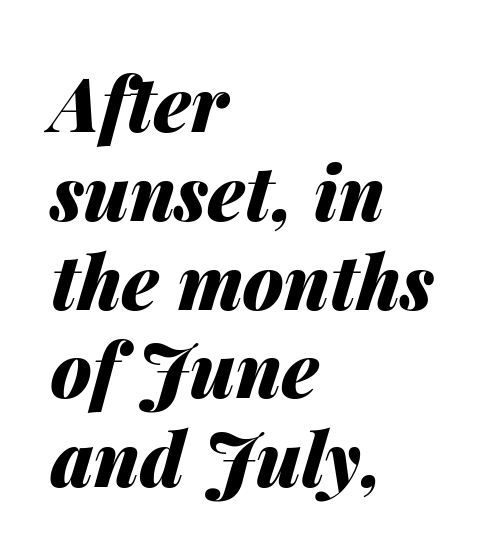
{"italic": "yes", "lean": "right", "slant_degrees": 14, "bold": "yes", "weight": "heavy", "width": "normal", "stroke_contrast": "medium", "x_height": "medium", "monospaced": "no", "underline": "no", "align": "left", "line_spacing_ratio": 1.2, "letter_spacing": "normal", "letter_spacing_em": 0.0, "glyph_px": 74}
